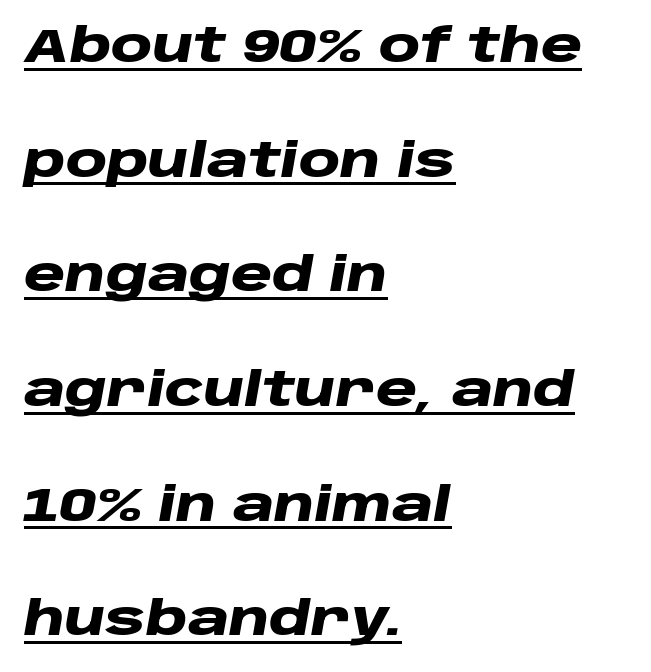
{"italic": "yes", "lean": "right", "slant_degrees": 10, "bold": "yes", "weight": "heavy", "width": "wide", "stroke_contrast": "low", "x_height": "large", "monospaced": "no", "underline": "yes", "align": "left", "line_spacing": "loose", "line_spacing_ratio": 2.44, "letter_spacing": "normal", "letter_spacing_em": 0.0, "glyph_px": 47}
